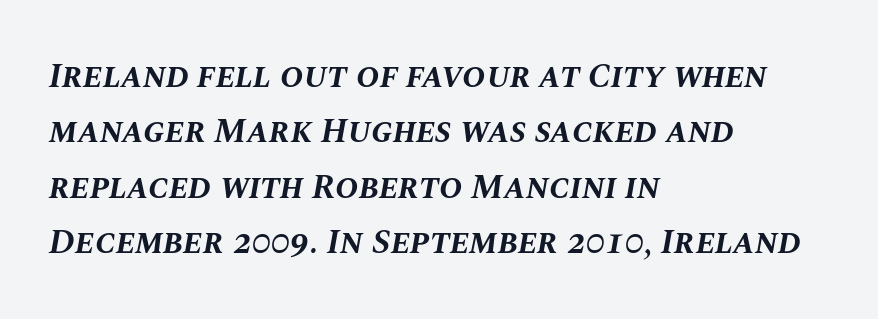
Q: Is the text bold? A: Yes.
Q: Is the text italic (slanted)? A: Yes, it leans right by about 10 degrees.
Q: Is the text underlined? A: No.
Q: How is the paragraph aligned? A: Left-aligned.
Q: Is the spacing between letters normal or unusually wide? A: Normal.
Q: Is the spacing between lines tight, normal or loose? A: Normal.
Q: Width (condensed, normal, or wide)? A: Normal.
Q: Stroke contrast? A: Medium.
Q: x-height? A: Large.
Q: Monospaced? A: No.
